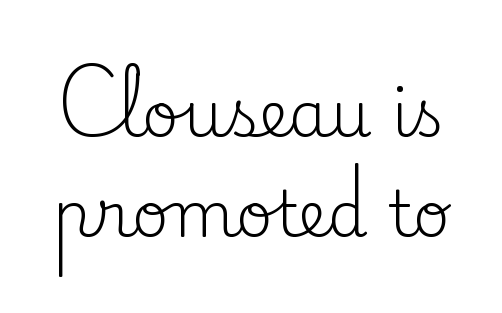
The image shows 64 px regular-weight type, upright; set normal line spacing (1.57x), normal letter spacing, not underlined; low stroke contrast and a small x-height.
